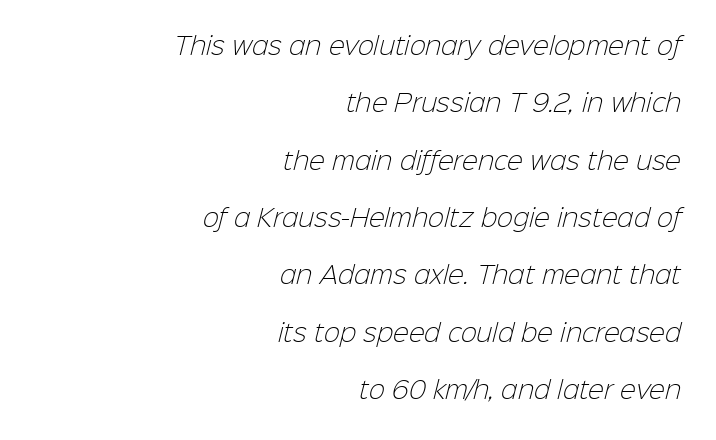
{"bold": "no", "underline": "no", "align": "right", "line_spacing": "loose", "line_spacing_ratio": 2.39, "letter_spacing": "normal", "letter_spacing_em": 0.0, "glyph_px": 24}
